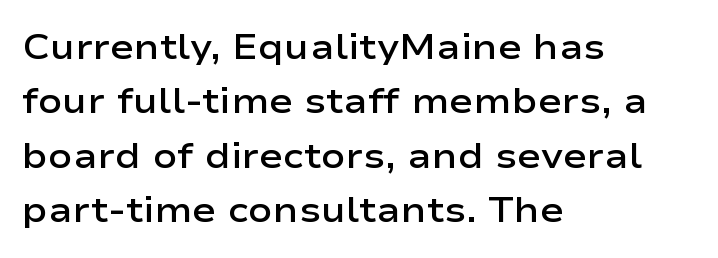
{"serif": "no", "italic": "no", "bold": "semi", "weight": "semibold", "width": "wide", "stroke_contrast": "low", "x_height": "medium", "monospaced": "no", "underline": "no", "align": "left", "line_spacing": "normal", "line_spacing_ratio": 1.51, "letter_spacing": "normal", "letter_spacing_em": 0.0, "glyph_px": 36}
